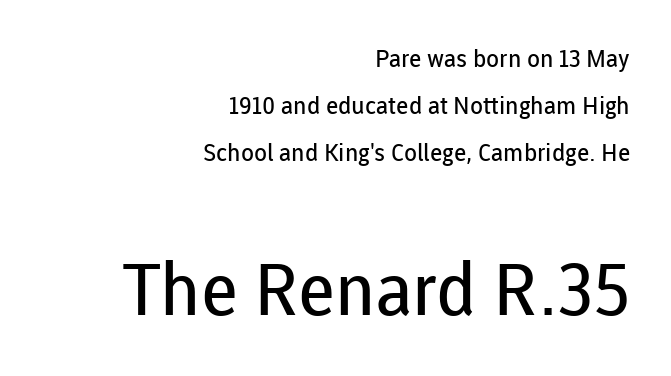
Q: Is the text bold? A: No.
Q: Is the text italic (slanted)? A: No, it is upright.
Q: Is the typeface a serif or a sans-serif typeface? A: Sans-serif.
Q: Is the text underlined? A: No.
Q: How is the paragraph aligned? A: Right-aligned.
Q: Is the spacing between letters normal or unusually wide? A: Normal.
Q: Is the spacing between lines tight, normal or loose? A: Loose.
Q: Which block of text is set in a larger size, the first (top) or the second (bottom)? A: The second (bottom) one.
Q: Width (condensed, normal, or wide)? A: Normal.
Q: Stroke contrast? A: Low.
Q: x-height? A: Medium.
Q: Monospaced? A: No.
